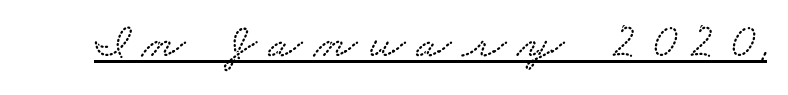
The image shows 50 px wide type; set unusually wide letter spacing (+0.23 em), underlined; low stroke contrast and a small x-height.
